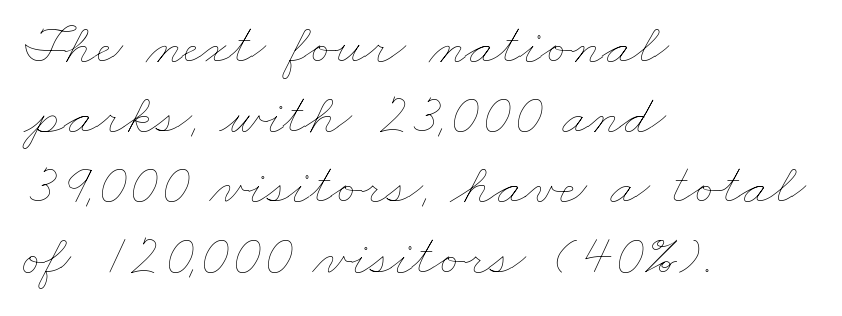
Spacing verdict: proportional, widths tailored to each character. A bare baseline throughout the passage. Every row of glyphs begins at an identical x-position on the left. The letterforms sit at book weight or below. The horizontal fit of the characters is conventional and even.
